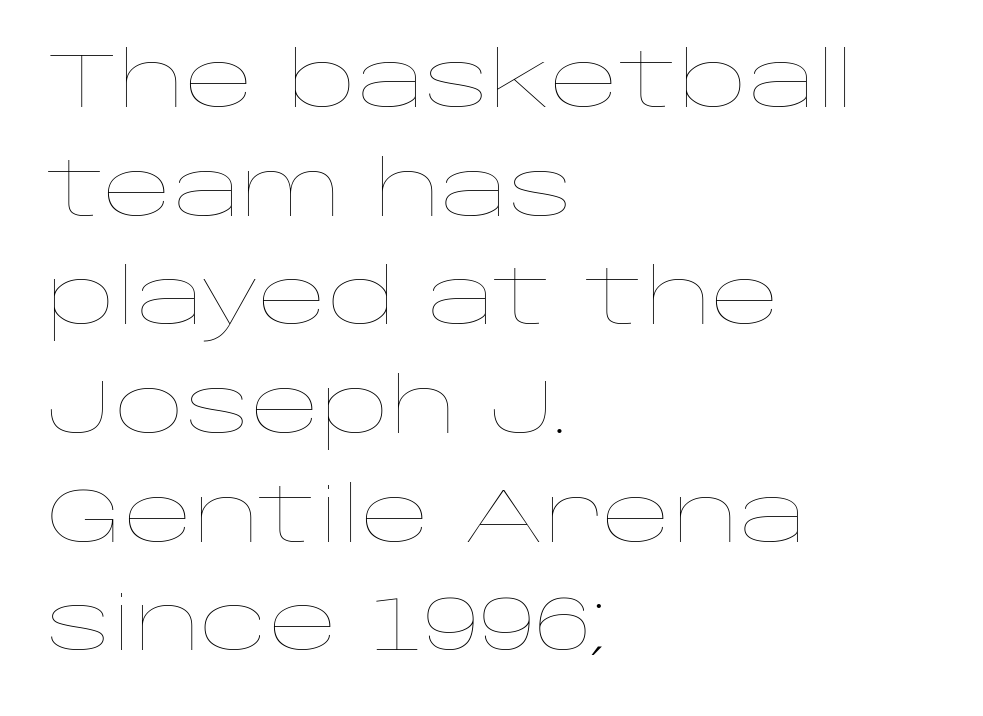
Only glyphs here, with clear space below each row. Weight class: somewhere from thin through regular. The compositor pushed each line to the left boundary. Italic: no, the glyphs are upright roman. These lines are rendered in a variable-pitch font.
